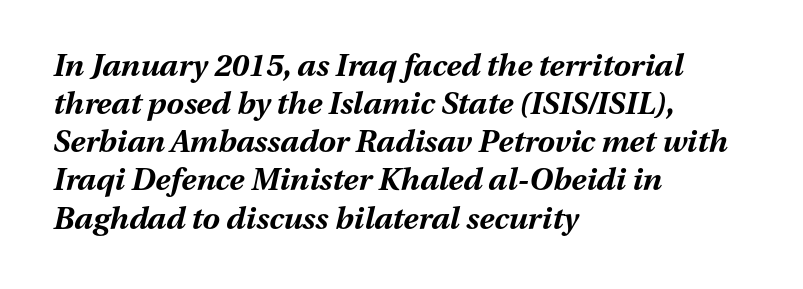
Is this a fixed-width face? No — the glyphs have proportional, varying widths. Tracking here is standard; glyphs follow each other at the usual distance. The lettering tilts uniformly, giving the passage an italic look. The string is rendered with underlining switched off.
